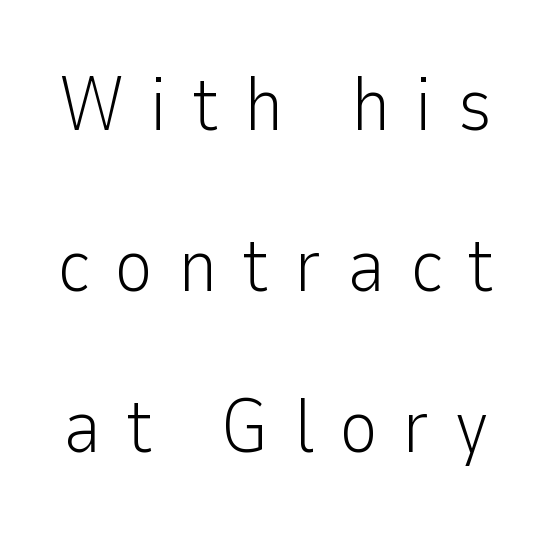
Q: Is the text bold? A: No.
Q: Is the text italic (slanted)? A: No, it is upright.
Q: Is the typeface a serif or a sans-serif typeface? A: Sans-serif.
Q: Is the text underlined? A: No.
Q: Is the spacing between letters normal or unusually wide? A: Unusually wide.
Q: Is the spacing between lines tight, normal or loose? A: Loose.
Q: Width (condensed, normal, or wide)? A: Normal.
Q: Stroke contrast? A: Low.
Q: x-height? A: Medium.
Q: Monospaced? A: No.
